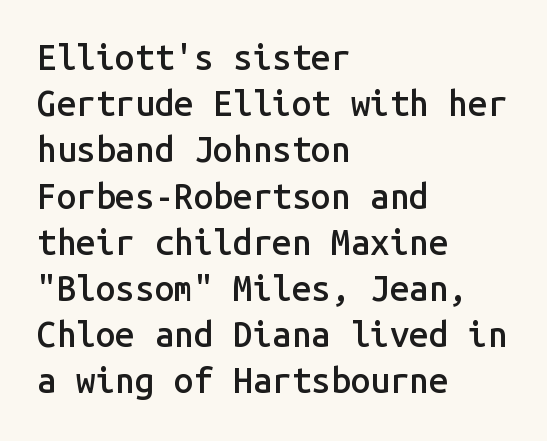
Q: Is the text bold? A: Semi-bold.
Q: Is the text italic (slanted)? A: No, it is upright.
Q: Is the typeface a serif or a sans-serif typeface? A: Sans-serif.
Q: Is the text underlined? A: No.
Q: How is the paragraph aligned? A: Left-aligned.
Q: Is the spacing between letters normal or unusually wide? A: Normal.
Q: Is the spacing between lines tight, normal or loose? A: Normal.
Q: Width (condensed, normal, or wide)? A: Normal.
Q: Stroke contrast? A: Low.
Q: x-height? A: Medium.
Q: Monospaced? A: Yes.
